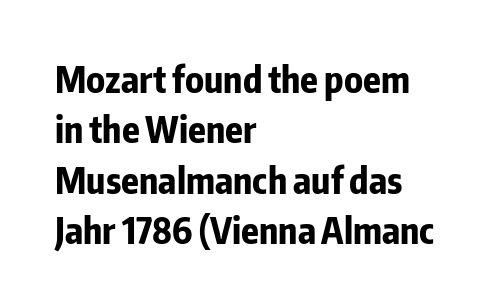
{"serif": "no", "italic": "no", "bold": "yes", "weight": "bold", "width": "condensed", "stroke_contrast": "low", "x_height": "medium", "monospaced": "no", "underline": "no", "align": "left", "line_spacing": "normal", "line_spacing_ratio": 1.4, "letter_spacing": "normal", "letter_spacing_em": 0.0, "glyph_px": 36}
